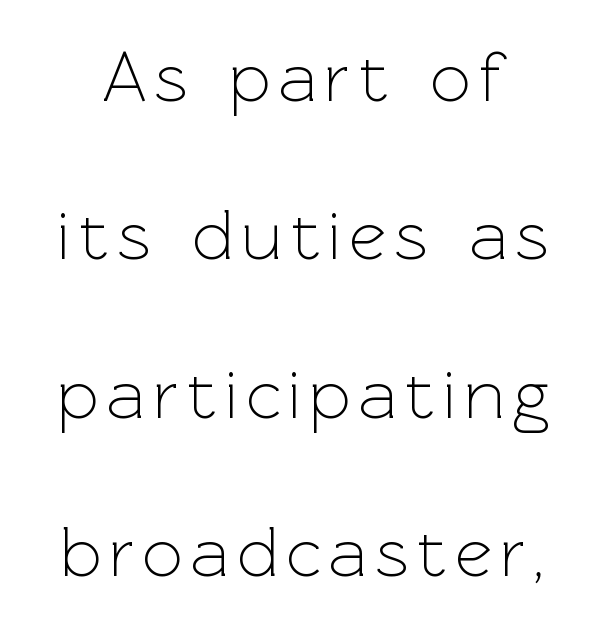
{"serif": "no", "italic": "no", "bold": "no", "weight": "light", "width": "normal", "x_height": "medium", "monospaced": "no", "underline": "no", "line_spacing": "loose", "line_spacing_ratio": 2.2, "glyph_px": 72}
